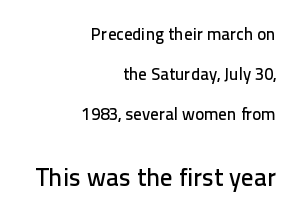
Unlike italic type, these characters show no tilt at all. The baseline area is clear. Short and long lines alike share a common ending point at right. Is there much room between lines? Yes — plenty of vertical air separates them.
